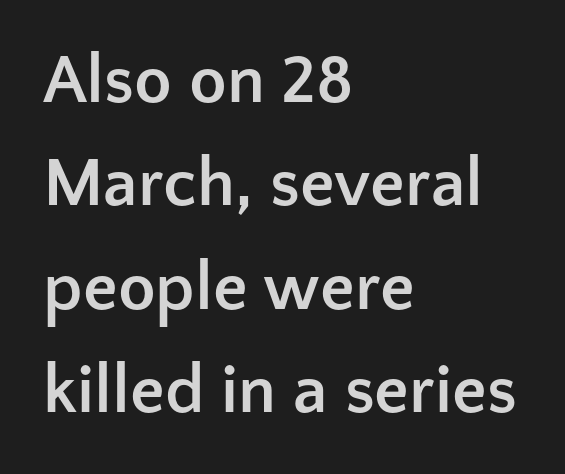
{"serif": "no", "italic": "no", "bold": "yes", "weight": "semibold", "width": "normal", "stroke_contrast": "low", "x_height": "medium", "monospaced": "no", "underline": "no", "align": "left", "line_spacing": "normal", "line_spacing_ratio": 1.5, "letter_spacing": "normal", "letter_spacing_em": 0.0, "glyph_px": 69}
